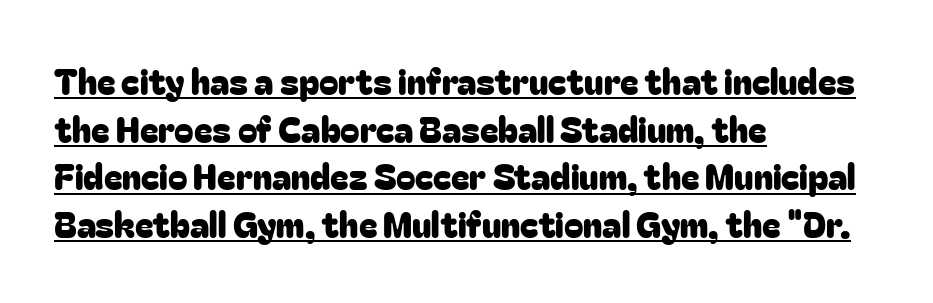
{"serif": "no", "italic": "no", "width": "normal", "stroke_contrast": "low", "x_height": "medium", "monospaced": "no", "underline": "yes", "align": "left", "line_spacing": "normal", "line_spacing_ratio": 1.36, "letter_spacing": "normal", "letter_spacing_em": 0.0, "glyph_px": 35}
